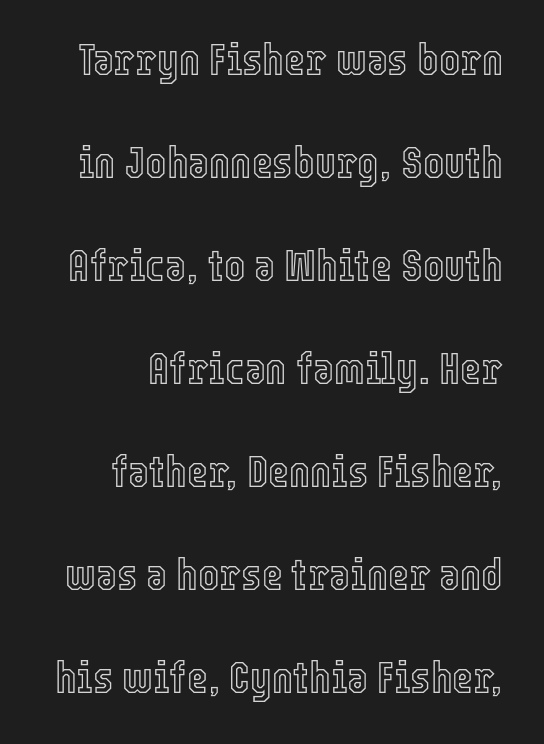
Q: Is the text italic (slanted)? A: No, it is upright.
Q: Is the text underlined? A: No.
Q: How is the paragraph aligned? A: Right-aligned.
Q: Is the spacing between letters normal or unusually wide? A: Normal.
Q: Is the spacing between lines tight, normal or loose? A: Loose.
Q: Width (condensed, normal, or wide)? A: Condensed.
Q: x-height? A: Medium.
Q: Monospaced? A: No.
